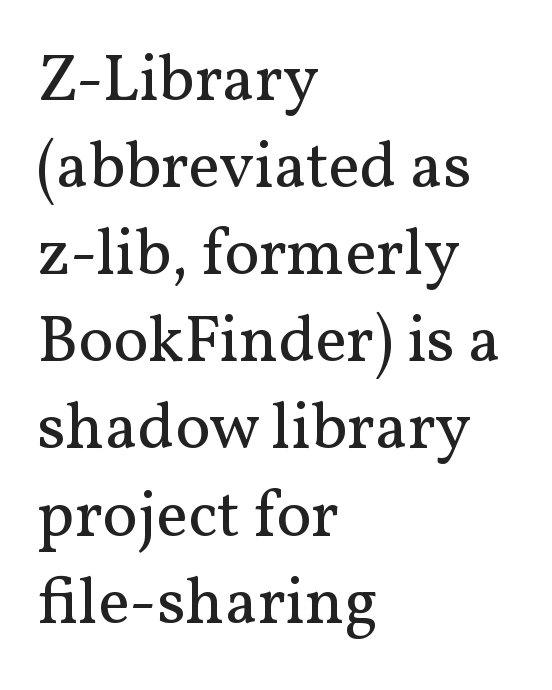
The string is rendered with underlining switched off. Stems here are at most as thick as an everyday book face. The tracking reads as untouched default to a designer's eye. Regarding leading, the lines here are spaced in the standard way. All the whitespace from short lines collects on the right. Every stem runs plumb, perpendicular to the baseline.
